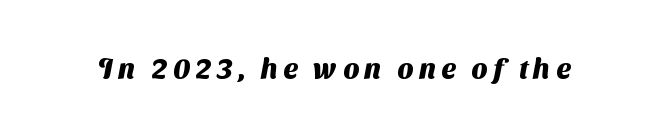
The image shows 28 px heavy sans-serif type; set unusually wide letter spacing (+0.2 em), not underlined; medium stroke contrast and a medium x-height.
